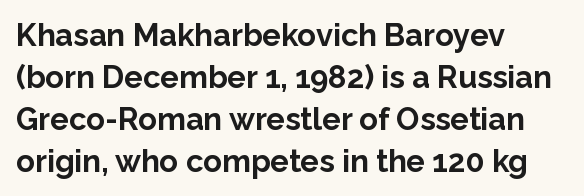
Q: Is the text bold? A: Yes.
Q: Is the text italic (slanted)? A: No, it is upright.
Q: Is the typeface a serif or a sans-serif typeface? A: Sans-serif.
Q: Is the text underlined? A: No.
Q: How is the paragraph aligned? A: Left-aligned.
Q: Is the spacing between letters normal or unusually wide? A: Normal.
Q: Is the spacing between lines tight, normal or loose? A: Normal.
Q: Width (condensed, normal, or wide)? A: Normal.
Q: Stroke contrast? A: Low.
Q: x-height? A: Medium.
Q: Monospaced? A: No.
